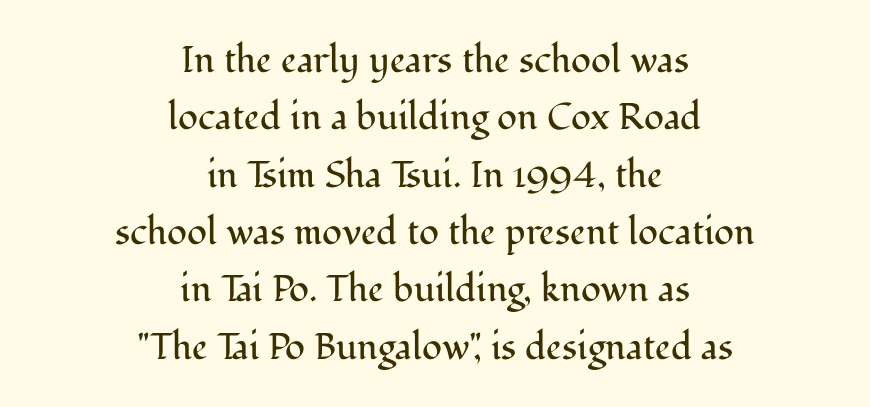
Underline: absent. Compared with a typical body face, this is equally light or lighter still. The font family rendered here belongs to the serif group. The passage shown has conventional tracking throughout.
